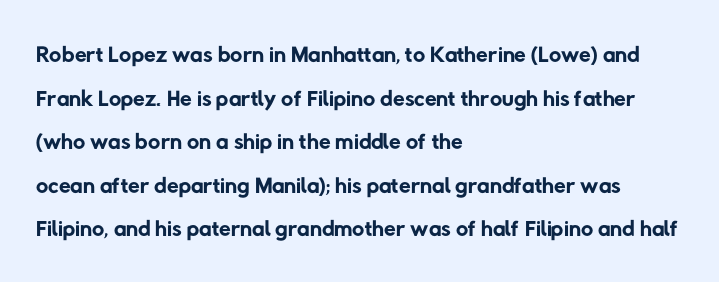
{"serif": "no", "bold": "no", "weight": "regular", "width": "normal", "stroke_contrast": "low", "x_height": "medium", "monospaced": "no", "underline": "no", "align": "left", "line_spacing": "normal", "line_spacing_ratio": 1.28, "letter_spacing": "normal", "letter_spacing_em": 0.0, "glyph_px": 34}
